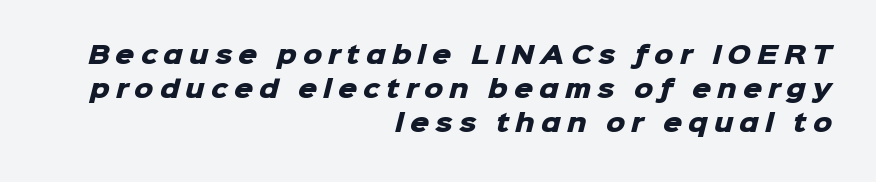
The image shows 24 px bold type; set right-aligned, normal line spacing (1.42x), unusually wide letter spacing (+0.25 em), not underlined.
